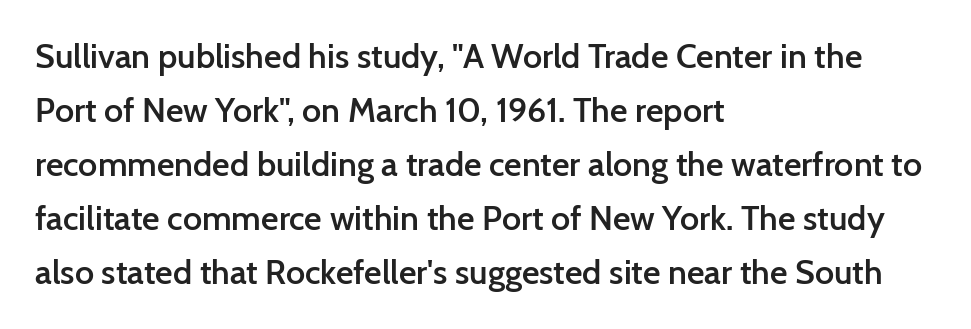
{"serif": "no", "italic": "no", "bold": "semi", "weight": "semibold", "width": "normal", "stroke_contrast": "low", "x_height": "medium", "monospaced": "no", "underline": "no", "align": "left", "line_spacing": "normal", "line_spacing_ratio": 1.59, "letter_spacing": "normal", "letter_spacing_em": 0.0, "glyph_px": 34}
